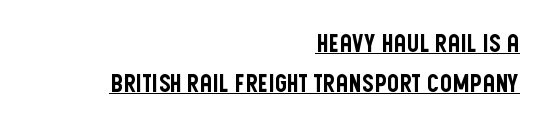
Notice how the passage keeps a crisp vertical edge on the right only. Tall strokes in this sample are plumb rather than angled. The lines sit at an ordinary, default distance from one another. What decoration does the sample have? An underline.
